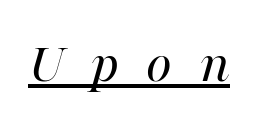
{"italic": "yes", "lean": "right", "slant_degrees": 16, "bold": "no", "weight": "regular", "width": "normal", "stroke_contrast": "high", "x_height": "medium", "monospaced": "no", "underline": "yes", "letter_spacing": "wide", "letter_spacing_em": 0.47, "glyph_px": 59}
